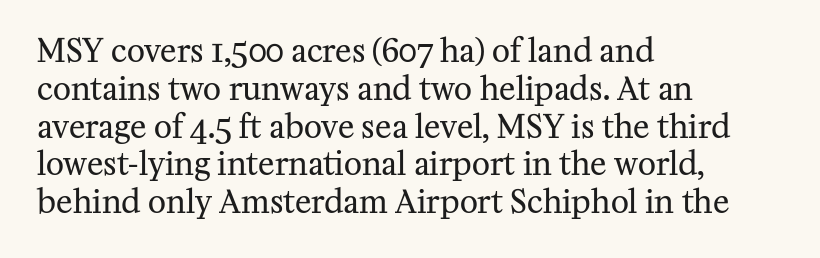
Q: Is the text bold? A: No.
Q: Is the text italic (slanted)? A: No, it is upright.
Q: Is the typeface a serif or a sans-serif typeface? A: Serif.
Q: Is the text underlined? A: No.
Q: How is the paragraph aligned? A: Left-aligned.
Q: Is the spacing between letters normal or unusually wide? A: Normal.
Q: Width (condensed, normal, or wide)? A: Normal.
Q: Stroke contrast? A: Medium.
Q: x-height? A: Medium.
Q: Monospaced? A: No.
